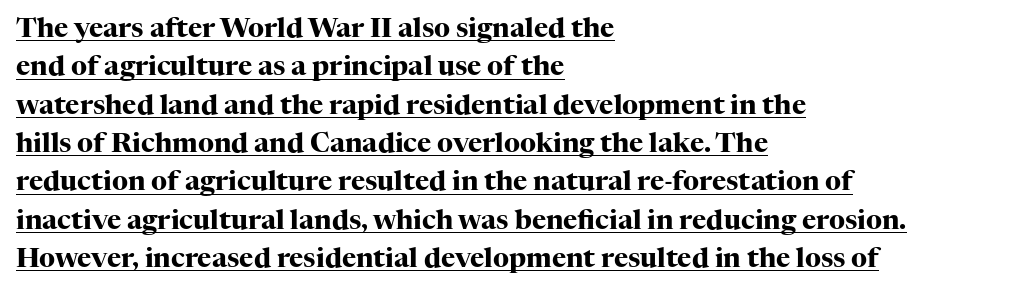
{"italic": "no", "bold": "yes", "underline": "yes", "align": "left", "line_spacing": "normal", "line_spacing_ratio": 1.42, "letter_spacing": "normal", "letter_spacing_em": 0.0, "glyph_px": 27}
